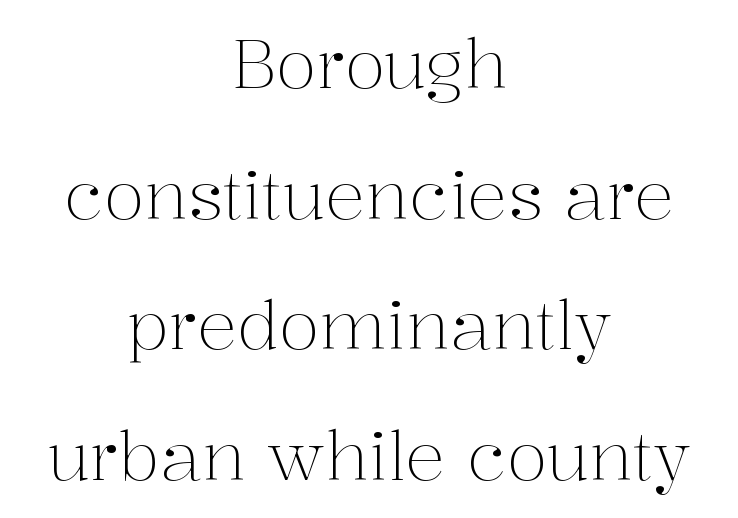
The image shows 67 px light serif type, upright; set centered, loose line spacing (1.95x), normal letter spacing, not underlined; medium stroke contrast and a medium x-height.
